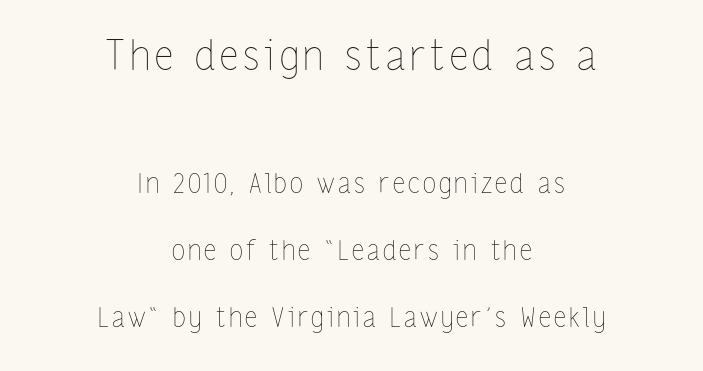
The image shows 41 px thin, condensed type, upright; set centered, loose line spacing (2.48x), not underlined; the first (top) block is 1.52x larger; low stroke contrast and a medium x-height.
